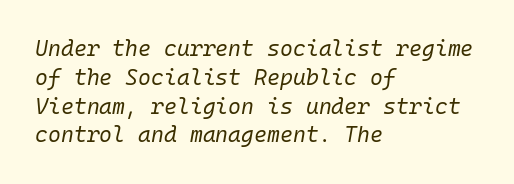
The image shows 22 px text type, italic (leaning right); set left-aligned, normal line spacing (1.31x), normal letter spacing, not underlined.
